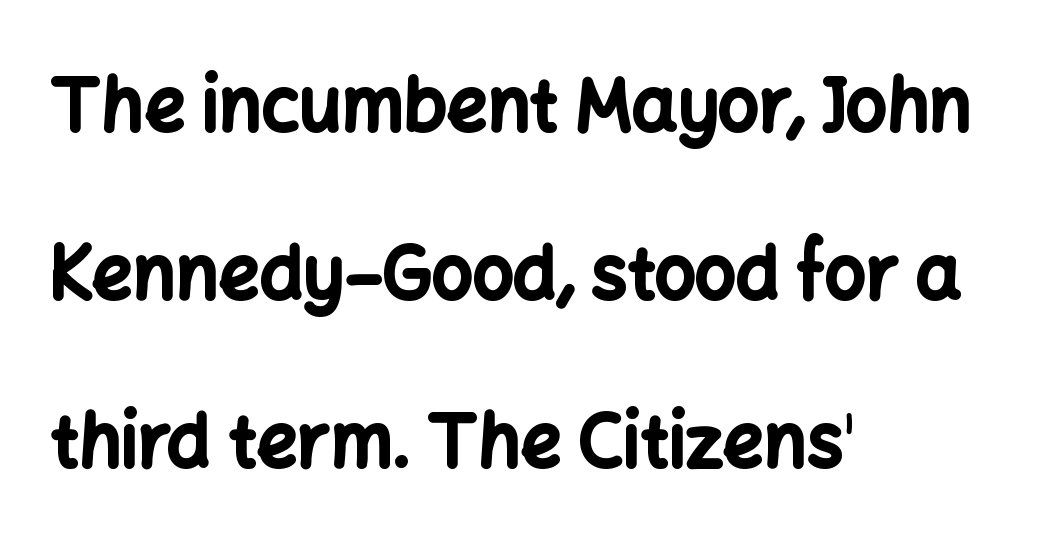
The passage is arranged the way most books set body copy — flush left. Do the letters lean? They stand straight. The passage shown stacks its lines with a broad gap. Any mark beneath the type? The region is blank. This rendering leaves character spacing at its baseline value. These lines are rendered in a variable-pitch font.
